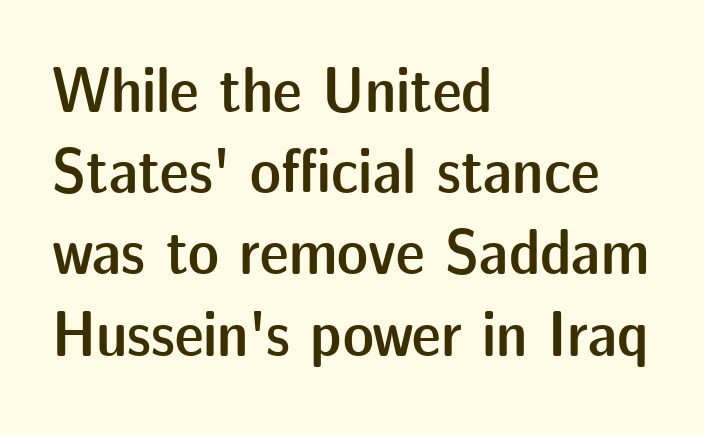
One-word summary of the alignment: left. The letters sit at their default tracking, neither squeezed nor spread. I'd call this a sans setting — the letters go barefoot. Whoever set this chose a conventional vertical rhythm. Bold? Not quite — semibold, heavier than regular but stopping short. Characters remain perfectly vertical along every line.
